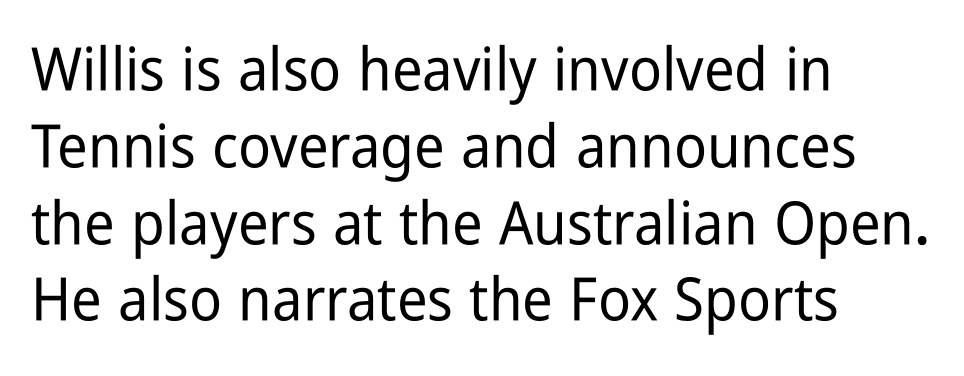
Q: Is the text italic (slanted)? A: No, it is upright.
Q: Is the typeface a serif or a sans-serif typeface? A: Sans-serif.
Q: Is the text underlined? A: No.
Q: How is the paragraph aligned? A: Left-aligned.
Q: Is the spacing between letters normal or unusually wide? A: Normal.
Q: Is the spacing between lines tight, normal or loose? A: Normal.
Q: Width (condensed, normal, or wide)? A: Condensed.
Q: Stroke contrast? A: Low.
Q: x-height? A: Medium.
Q: Monospaced? A: No.
